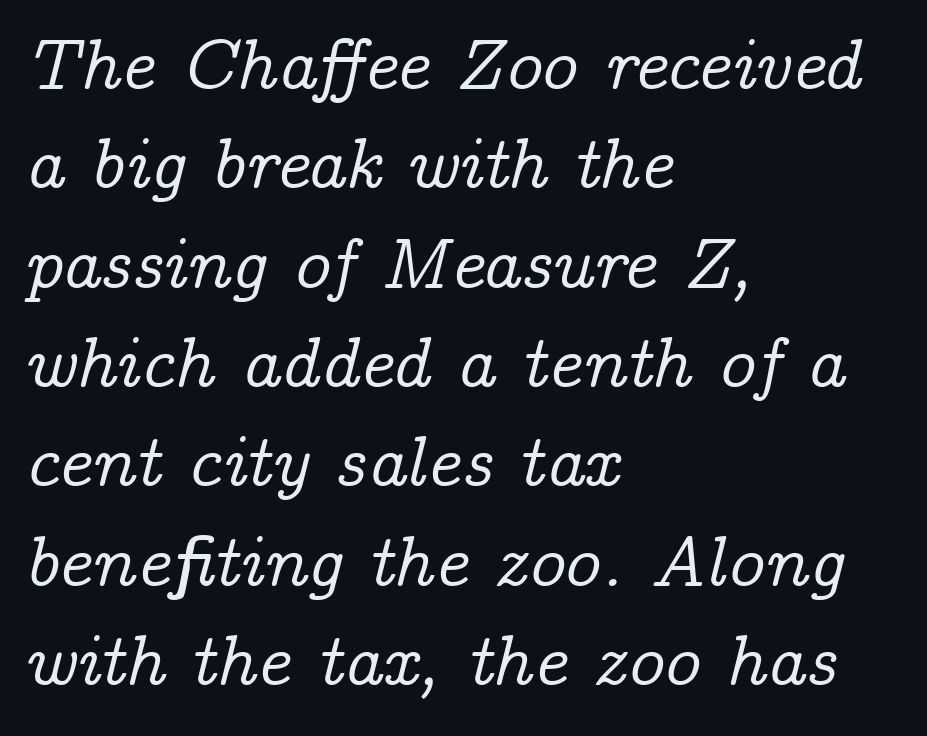
Q: Is the text italic (slanted)? A: Yes, it leans right by about 14 degrees.
Q: Is the typeface a serif or a sans-serif typeface? A: Serif.
Q: Is the text underlined? A: No.
Q: How is the paragraph aligned? A: Left-aligned.
Q: Is the spacing between letters normal or unusually wide? A: Normal.
Q: Is the spacing between lines tight, normal or loose? A: Normal.
Q: Width (condensed, normal, or wide)? A: Normal.
Q: Stroke contrast? A: Low.
Q: x-height? A: Medium.
Q: Monospaced? A: No.
